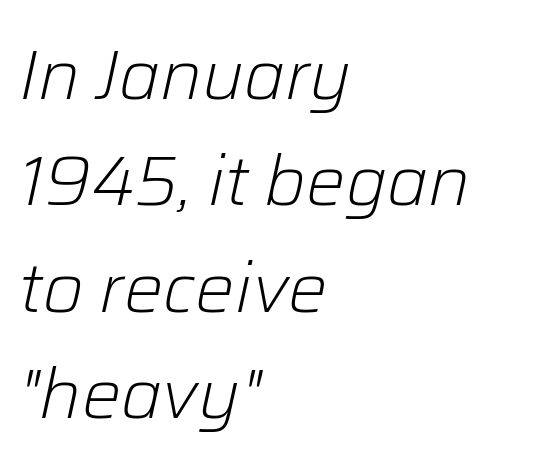
The image shows 70 px light type, italic (leaning right); set left-aligned, normal line spacing (1.52x), normal letter spacing, not underlined; low stroke contrast and a medium x-height.
